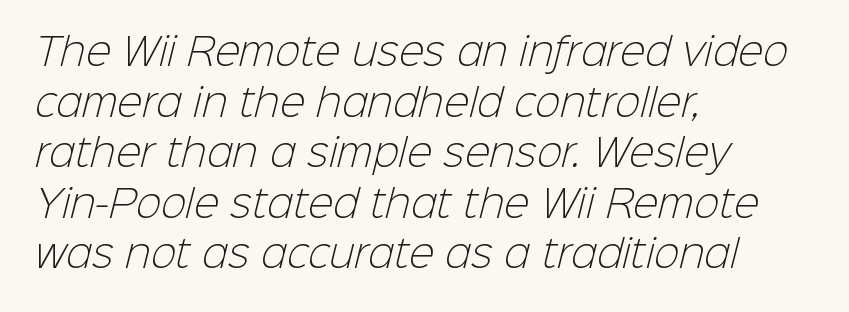
The image shows 38 px light sans-serif type; set left-aligned, normal line spacing (1.33x), normal letter spacing, not underlined; low stroke contrast and a medium x-height.
